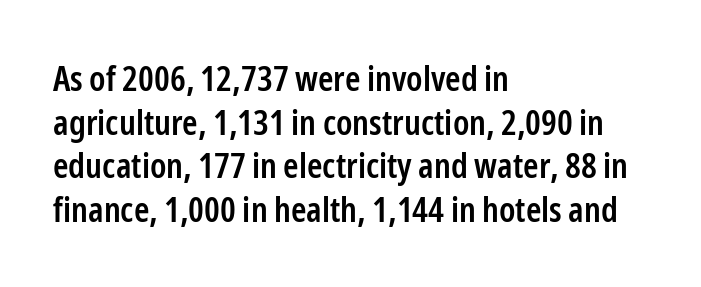
The lines sit at an ordinary, default distance from one another. In CSS terms this would be text-align: left. The space directly below the letters is spotless. Here the designer chose a conventional face with non-uniform glyph widths. Examine the stroke ends and you'll find no serifs. When letters stand straight like this, we call the style roman or upright.
